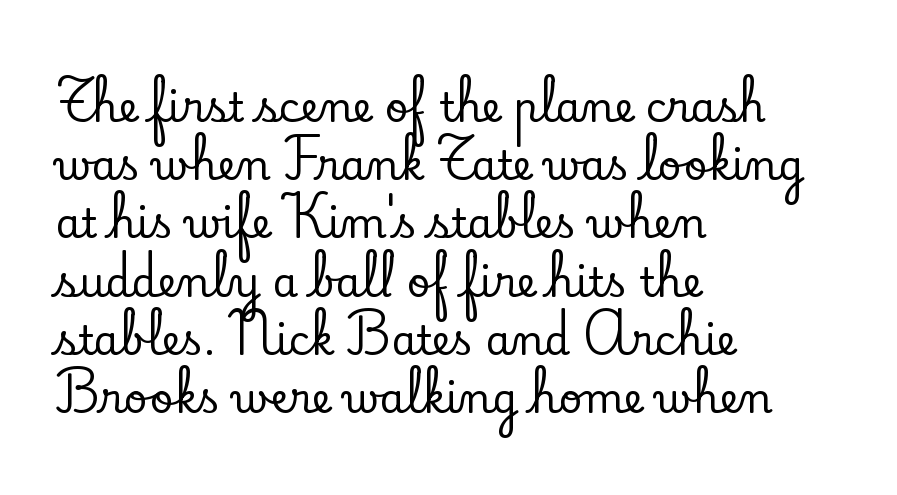
Q: Is the text italic (slanted)? A: No, it is upright.
Q: Is the typeface a serif or a sans-serif typeface? A: Serif.
Q: Is the text underlined? A: No.
Q: How is the paragraph aligned? A: Left-aligned.
Q: Is the spacing between letters normal or unusually wide? A: Normal.
Q: Is the spacing between lines tight, normal or loose? A: Normal.
Q: Width (condensed, normal, or wide)? A: Normal.
Q: Stroke contrast? A: Low.
Q: x-height? A: Small.
Q: Monospaced? A: No.
